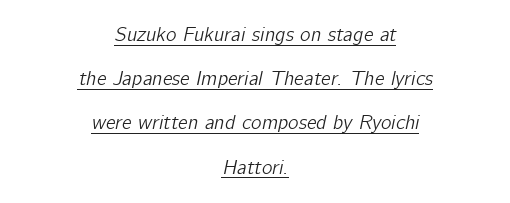
{"italic": "yes", "lean": "right", "slant_degrees": 12, "underline": "yes", "align": "center", "line_spacing": "loose", "line_spacing_ratio": 2.21, "letter_spacing": "normal", "letter_spacing_em": 0.0, "glyph_px": 20}
